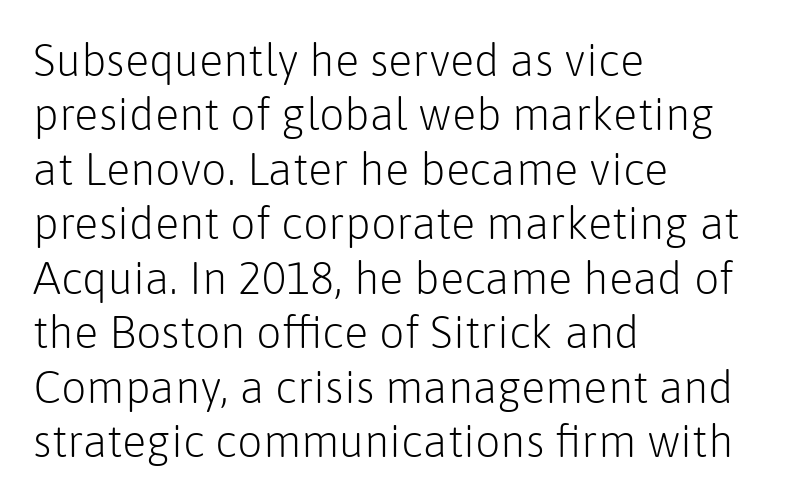
Any mark beneath the type? The region is blank. In terms of letterform style, serifs are entirely absent. Every character sits straight up, as roman type does. Here the designer chose a conventional face with non-uniform glyph widths. Default kerning and tracking; the words read as compact shapes.
